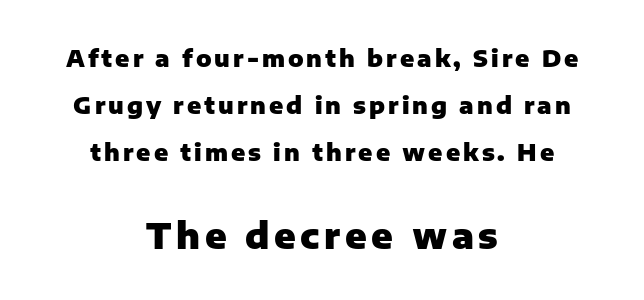
Set as a true bold cut, around the 700 mark. A typesetter would call this proportional, since set widths differ per character. Unmarked baselines from the first word to the last. The following chunk of copy outweighs the initial chunk in type size. This sample is center-justified, so both line endings float freely.
